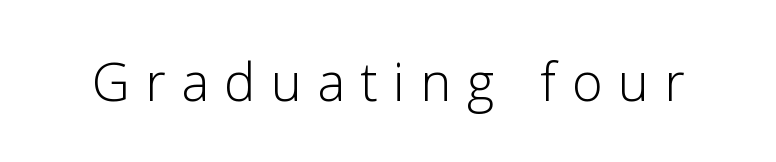
Q: Is the text bold? A: No.
Q: Is the text italic (slanted)? A: No, it is upright.
Q: Is the typeface a serif or a sans-serif typeface? A: Sans-serif.
Q: Is the text underlined? A: No.
Q: Is the spacing between letters normal or unusually wide? A: Unusually wide.
Q: Width (condensed, normal, or wide)? A: Normal.
Q: Stroke contrast? A: Low.
Q: x-height? A: Medium.
Q: Monospaced? A: No.
